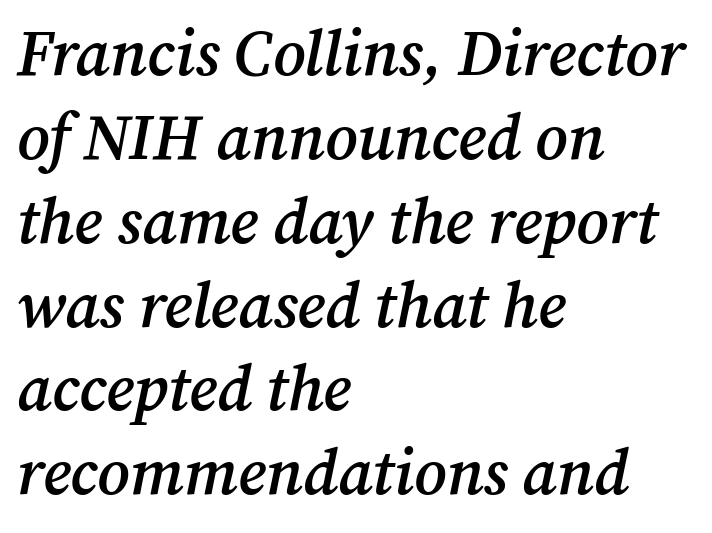
Q: Is the text bold? A: Semi-bold.
Q: Is the text italic (slanted)? A: Yes, it leans right by about 12 degrees.
Q: Is the typeface a serif or a sans-serif typeface? A: Serif.
Q: Is the text underlined? A: No.
Q: How is the paragraph aligned? A: Left-aligned.
Q: Is the spacing between letters normal or unusually wide? A: Normal.
Q: Is the spacing between lines tight, normal or loose? A: Normal.
Q: Width (condensed, normal, or wide)? A: Normal.
Q: Stroke contrast? A: Medium.
Q: x-height? A: Medium.
Q: Monospaced? A: No.
